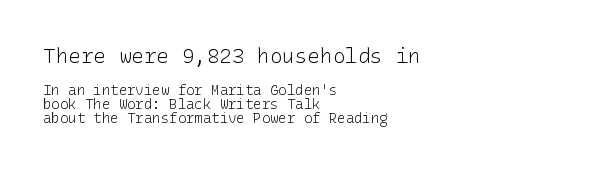
Bare-footed words on every line. These lines keep a tight, regular rhythm from letter to letter. Each new line begins almost immediately beneath the previous one. The weight tops out at a normal text grade. Each line starts at the same left margin while the right side varies. Visually, the top section dominates because its glyphs are scaled up.
